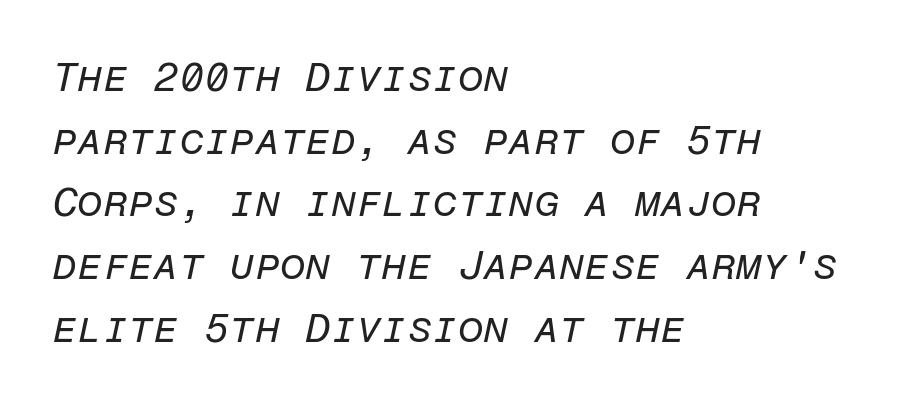
Stem width sits at or under what a default text font uses. The baseline area is clear. The passage shown has conventional tracking throughout. Would a proofreader flag this as italicized? Yes.
